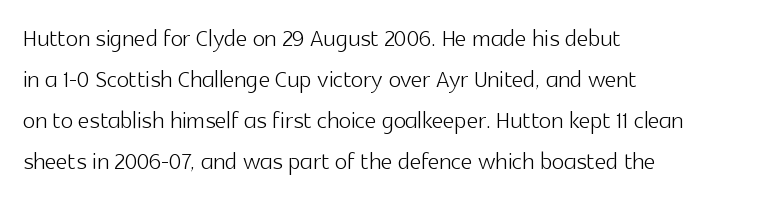
The image shows 32 px light sans-serif type, upright; set left-aligned, normal line spacing (1.28x), normal letter spacing, not underlined; a medium x-height.
